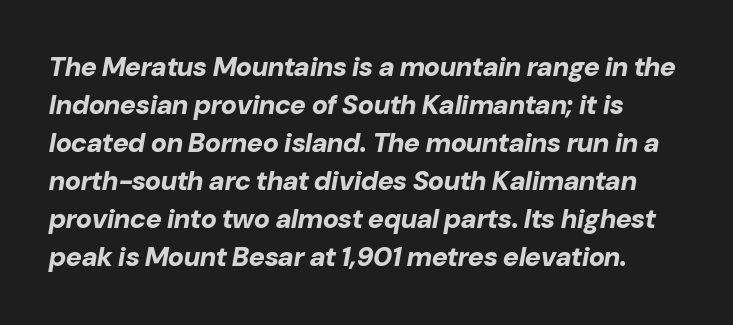
The image shows 27 px bold type, italic (leaning right); set normal line spacing (1.41x), normal letter spacing, not underlined.
